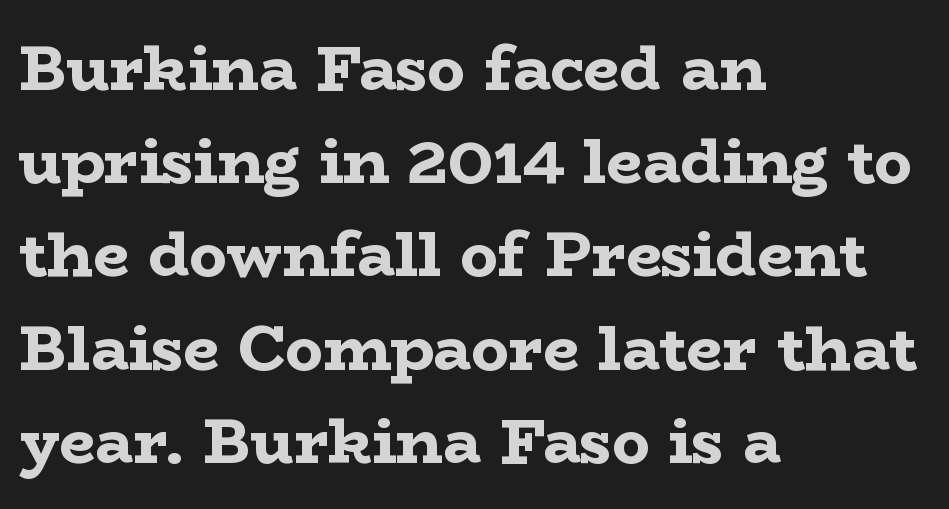
{"serif": "yes", "italic": "no", "bold": "yes", "weight": "bold", "width": "wide", "stroke_contrast": "low", "x_height": "medium", "monospaced": "no", "underline": "no", "align": "left", "line_spacing": "normal", "line_spacing_ratio": 1.48, "letter_spacing": "normal", "letter_spacing_em": 0.0, "glyph_px": 63}
